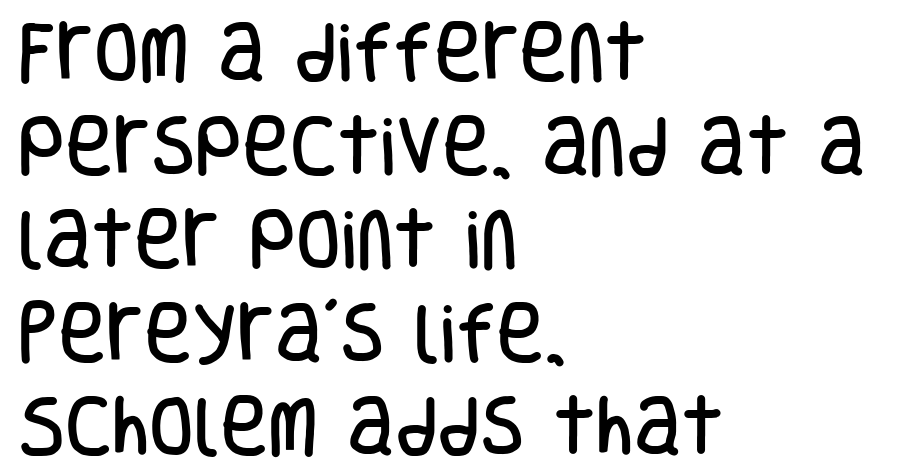
The lettering holds an erect, upright posture throughout. Varying glyph widths throughout — classic text-font behaviour. Default kerning and tracking; the words read as compact shapes. Horizontally, the lines are justified to the leading edge only. Type without underlining.
